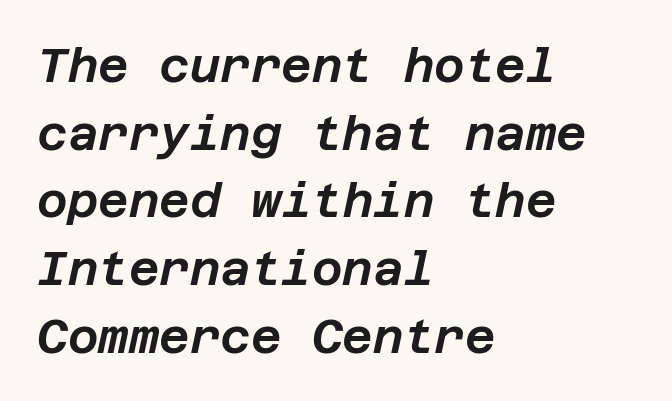
This block has exactly the height ordinary leading produces. Beneath every word, the page is bare. Where is the straight margin? On the left. Italic: yes, the glyphs are oblique. Characters follow at the spacing the type designer built in.
